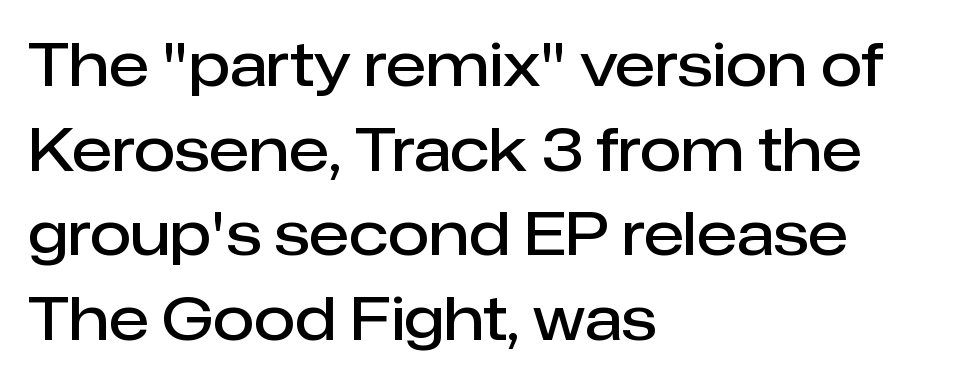
Horizontally, the lines are justified to the leading edge only. Horizontal bands of white between lines are of average thickness. Each word holds together tightly as a unit, with standard inter-letter gaps. Does the lettering tilt? It doesn't — this is upright.
